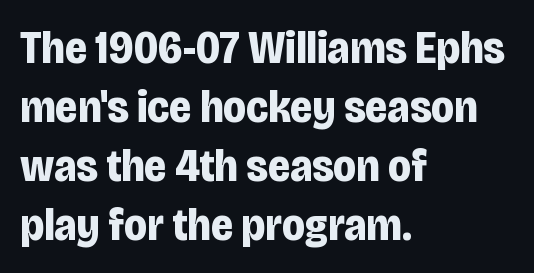
{"serif": "no", "italic": "no", "bold": "yes", "weight": "bold", "width": "condensed", "stroke_contrast": "low", "x_height": "large", "monospaced": "no", "underline": "no", "align": "left", "line_spacing": "normal", "line_spacing_ratio": 1.28, "letter_spacing": "normal", "letter_spacing_em": 0.0, "glyph_px": 46}
